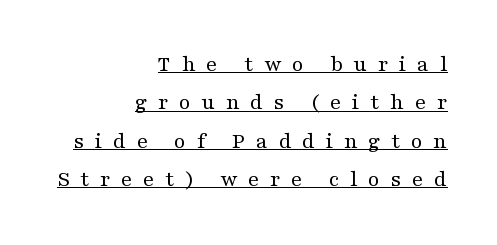
Q: Is the text bold? A: No.
Q: Is the text italic (slanted)? A: No, it is upright.
Q: Is the text underlined? A: Yes.
Q: How is the paragraph aligned? A: Right-aligned.
Q: Is the spacing between letters normal or unusually wide? A: Unusually wide.
Q: Is the spacing between lines tight, normal or loose? A: Normal.
